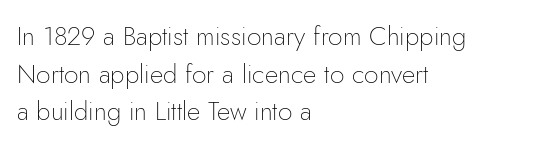
Q: Is the text bold? A: No.
Q: Is the text italic (slanted)? A: No, it is upright.
Q: Is the text underlined? A: No.
Q: How is the paragraph aligned? A: Left-aligned.
Q: Is the spacing between letters normal or unusually wide? A: Normal.
Q: Is the spacing between lines tight, normal or loose? A: Normal.
